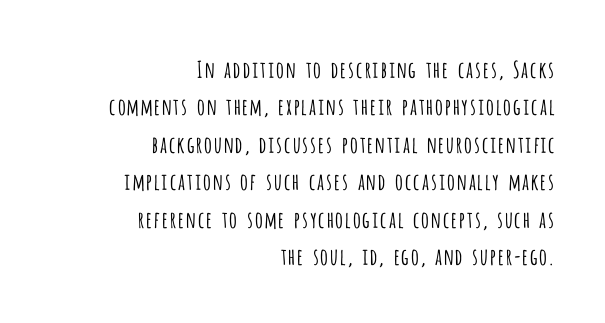
The letters sit at their default tracking, neither squeezed nor spread. Horizontal bands of white between lines are of average thickness. This reads as an unemphasized weight, regular at the heaviest. Vertical strokes here are truly vertical.
